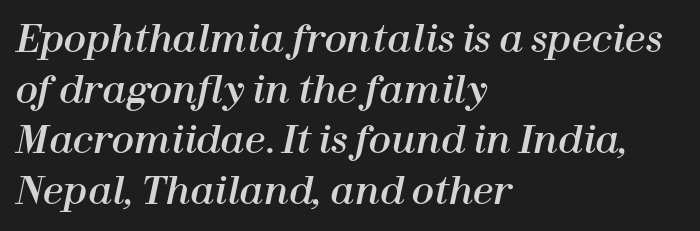
The image shows 37 px text type, italic (leaning right); set left-aligned, normal line spacing (1.37x), normal letter spacing, not underlined; high stroke contrast and a medium x-height.
